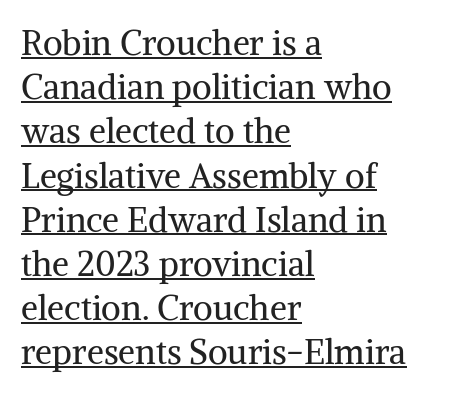
Q: Is the text bold? A: No.
Q: Is the text italic (slanted)? A: No, it is upright.
Q: Is the typeface a serif or a sans-serif typeface? A: Serif.
Q: Is the text underlined? A: Yes.
Q: How is the paragraph aligned? A: Left-aligned.
Q: Is the spacing between letters normal or unusually wide? A: Normal.
Q: Is the spacing between lines tight, normal or loose? A: Normal.
Q: Width (condensed, normal, or wide)? A: Normal.
Q: Stroke contrast? A: Medium.
Q: x-height? A: Medium.
Q: Monospaced? A: No.
